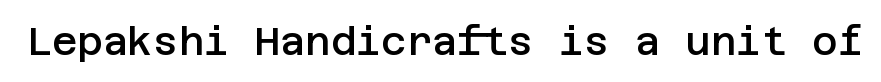
Q: Is the text bold? A: Semi-bold.
Q: Is the text italic (slanted)? A: No, it is upright.
Q: Is the typeface a serif or a sans-serif typeface? A: Sans-serif.
Q: Is the text underlined? A: No.
Q: Is the spacing between letters normal or unusually wide? A: Normal.
Q: Width (condensed, normal, or wide)? A: Normal.
Q: Stroke contrast? A: Low.
Q: x-height? A: Large.
